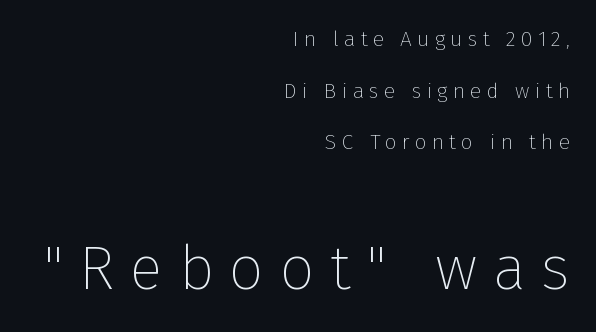
Proportional: the letters do not fall into vertical columns. The letters carry no serifs — their stems end cleanly without finishing strokes. Short and long lines alike share a common ending point at right. Counters stay open thanks to moderate or lighter strokes.
